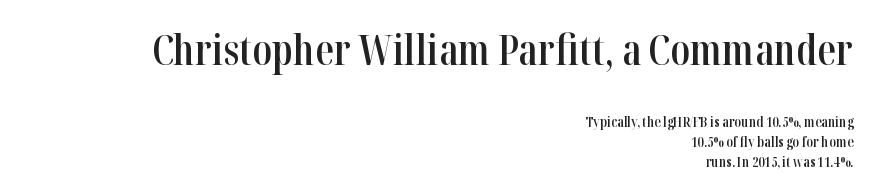
Q: Is the text bold? A: Semi-bold.
Q: Is the text italic (slanted)? A: No, it is upright.
Q: Is the typeface a serif or a sans-serif typeface? A: Serif.
Q: Is the text underlined? A: No.
Q: How is the paragraph aligned? A: Right-aligned.
Q: Is the spacing between letters normal or unusually wide? A: Normal.
Q: Is the spacing between lines tight, normal or loose? A: Normal.
Q: Which block of text is set in a larger size, the first (top) or the second (bottom)? A: The first (top) one.
Q: Width (condensed, normal, or wide)? A: Condensed.
Q: Stroke contrast? A: High.
Q: x-height? A: Medium.
Q: Monospaced? A: No.
